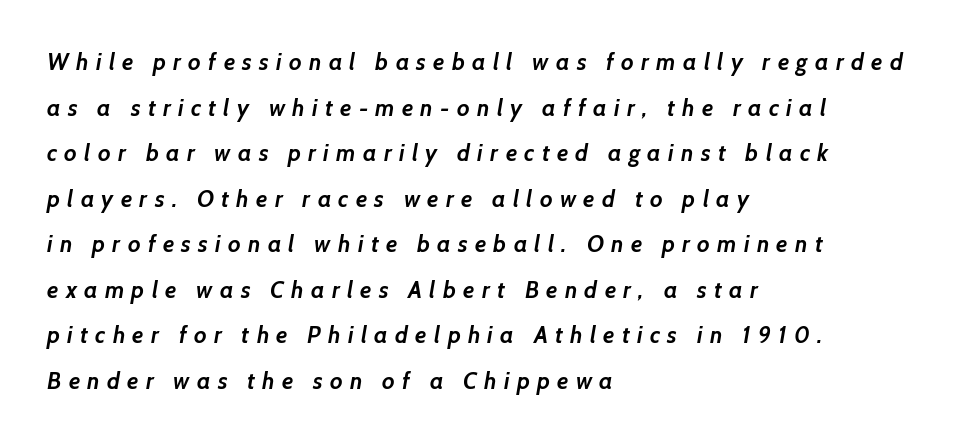
Q: Is the text bold? A: Yes.
Q: Is the text underlined? A: No.
Q: How is the paragraph aligned? A: Left-aligned.
Q: Is the spacing between letters normal or unusually wide? A: Unusually wide.
Q: Is the spacing between lines tight, normal or loose? A: Loose.
